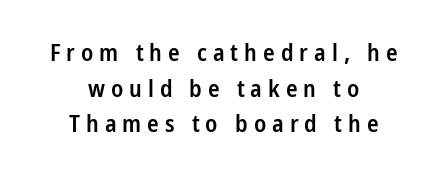
{"italic": "no", "bold": "semi", "underline": "no", "align": "center", "line_spacing": "normal", "line_spacing_ratio": 1.48, "letter_spacing": "wide", "letter_spacing_em": 0.25, "glyph_px": 24}
